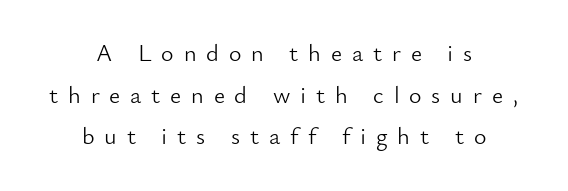
The image shows 24 px text type, upright; set centered, line spacing 1.73x, unusually wide letter spacing (+0.41 em), not underlined.
